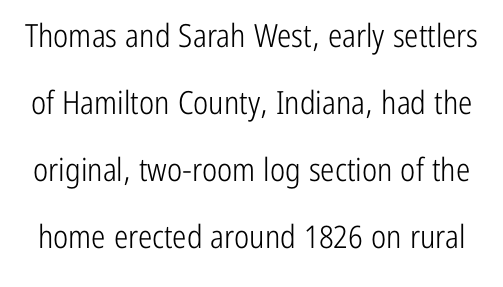
{"serif": "no", "italic": "no", "bold": "no", "weight": "light", "width": "condensed", "stroke_contrast": "low", "x_height": "medium", "monospaced": "no", "underline": "no", "line_spacing": "loose", "line_spacing_ratio": 2.09, "letter_spacing": "normal", "letter_spacing_em": 0.0, "glyph_px": 32}
